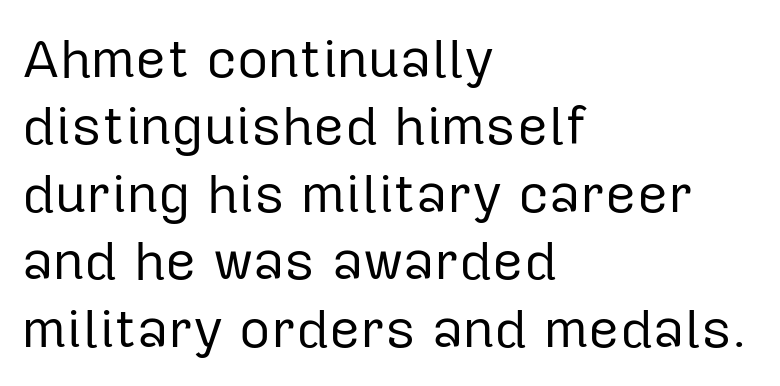
The image shows 54 px regular-weight sans-serif type, upright; set left-aligned, normal line spacing (1.25x), normal letter spacing, not underlined; low stroke contrast and a medium x-height.
